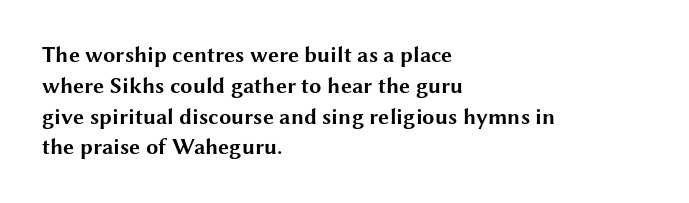
The image shows 22 px bold type, upright; set left-aligned, normal line spacing (1.4x), normal letter spacing, not underlined.
